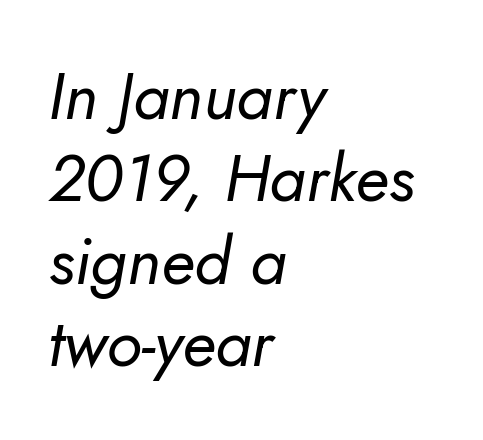
Horizontal bands of white between lines are of average thickness. The passage is arranged the way most books set body copy — flush left. Tracking here is standard; glyphs follow each other at the usual distance. This is not heavy type; no bold has been used. Is this a fixed-width face? No — the glyphs have proportional, varying widths.
